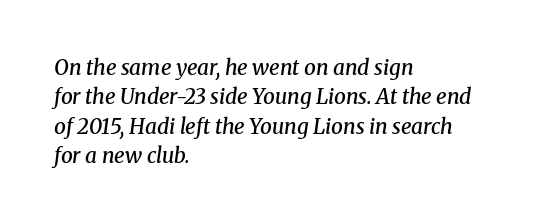
This rendering leaves character spacing at its baseline value. Which margin do the lines hug? The left one — the right edge is uneven. This block has exactly the height ordinary leading produces. Lines of text with bare space underneath.
